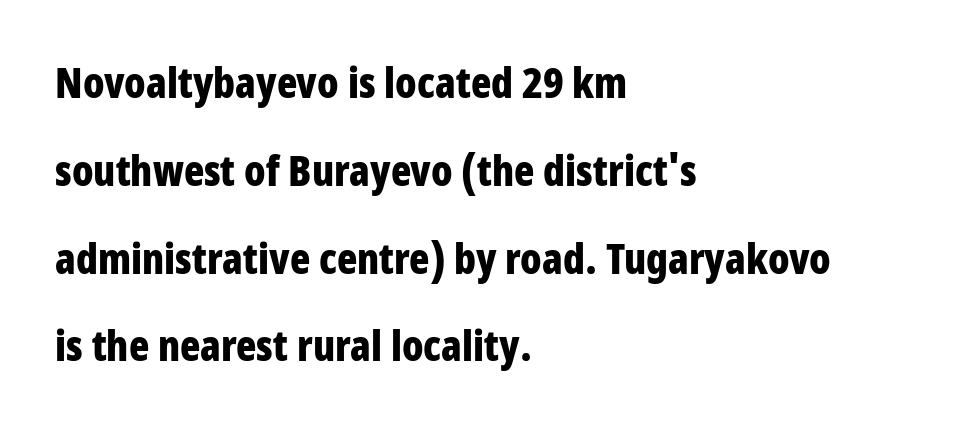
The image shows 42 px bold, condensed sans-serif type, upright; set left-aligned, loose line spacing (2.09x), normal letter spacing, not underlined; low stroke contrast and a large x-height.
